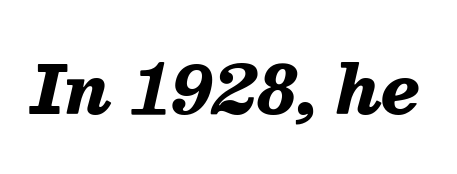
Q: Is the text bold? A: Yes.
Q: Is the text italic (slanted)? A: Yes, it leans right by about 13 degrees.
Q: Is the text underlined? A: No.
Q: Is the spacing between letters normal or unusually wide? A: Normal.
Q: Width (condensed, normal, or wide)? A: Normal.
Q: Stroke contrast? A: Medium.
Q: x-height? A: Medium.
Q: Monospaced? A: No.
